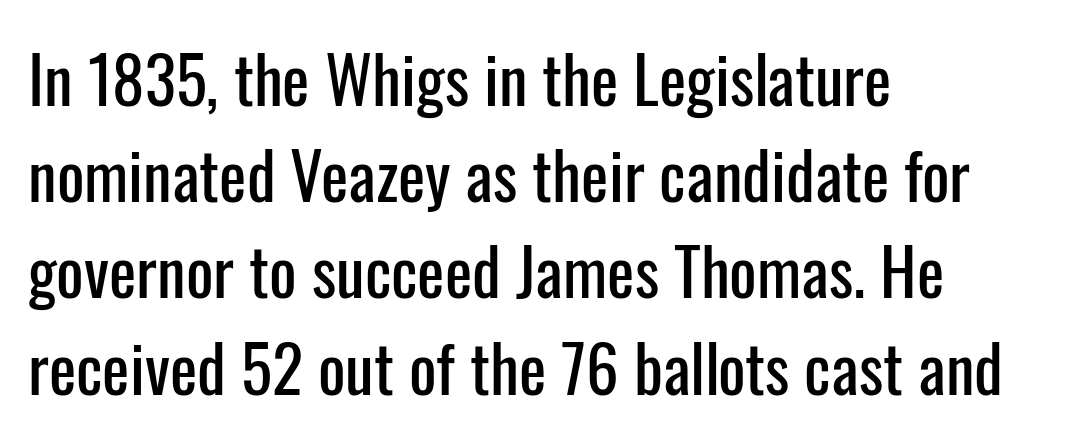
The line-height multiplier appears to be the usual default. Think of a printed novel: that variable character pitch is what you see here. Descenders are the only things crossing below the line. In terms of letterform style, serifs are entirely absent.
